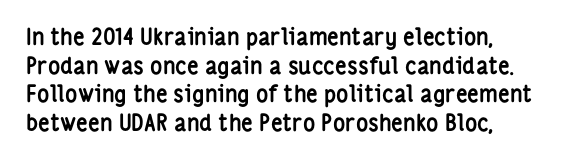
{"italic": "no", "bold": "yes", "underline": "no", "align": "left", "line_spacing": "normal", "line_spacing_ratio": 1.25, "letter_spacing": "normal", "letter_spacing_em": 0.0, "glyph_px": 23}
